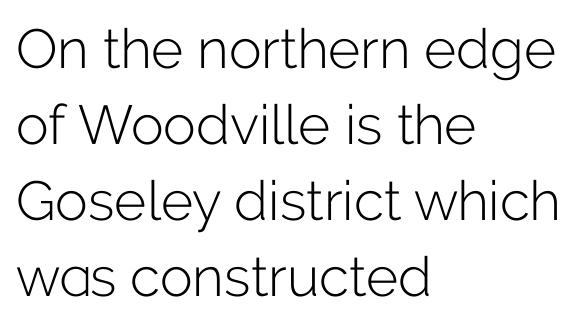
Vertical stems look standard width or narrower in stroke. Compared with typical body copy, the letter spacing here is the same. Has an underline been added? It has not. Casual observation: everything's shoved over to the left. Think of a printed novel: that variable character pitch is what you see here. In terms of leading, this rendering sits right in the middle.
